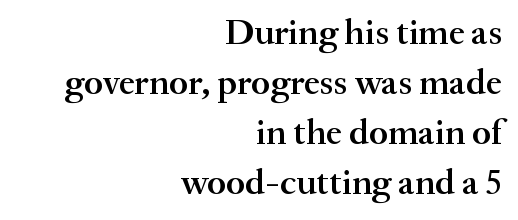
{"serif": "yes", "italic": "no", "bold": "semi", "weight": "semibold", "width": "normal", "stroke_contrast": "medium", "x_height": "small", "monospaced": "no", "underline": "no", "align": "right", "line_spacing": "normal", "line_spacing_ratio": 1.39, "letter_spacing": "normal", "letter_spacing_em": 0.0, "glyph_px": 36}
